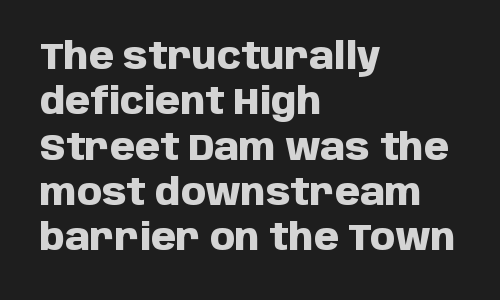
Is there much room between lines? A standard amount, neither cramped nor airy. Compared with a centered layout, this one pins lines to the left instead. The passage shown is typeset with a sans-serif family. Default kerning and tracking; the words read as compact shapes. A typesetter would mark this as roman, not italic.
